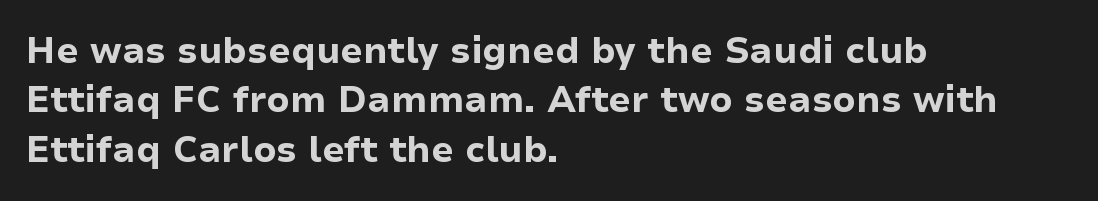
The image shows 36 px bold sans-serif type, upright; set left-aligned, normal line spacing (1.37x), normal letter spacing, not underlined; low stroke contrast and a medium x-height.
